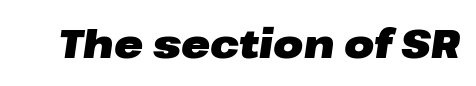
Q: Is the text bold? A: Yes.
Q: Is the text italic (slanted)? A: Yes, it leans right by about 8 degrees.
Q: Is the text underlined? A: No.
Q: Is the spacing between letters normal or unusually wide? A: Normal.
Q: Width (condensed, normal, or wide)? A: Wide.
Q: Stroke contrast? A: Low.
Q: x-height? A: Medium.
Q: Monospaced? A: No.
